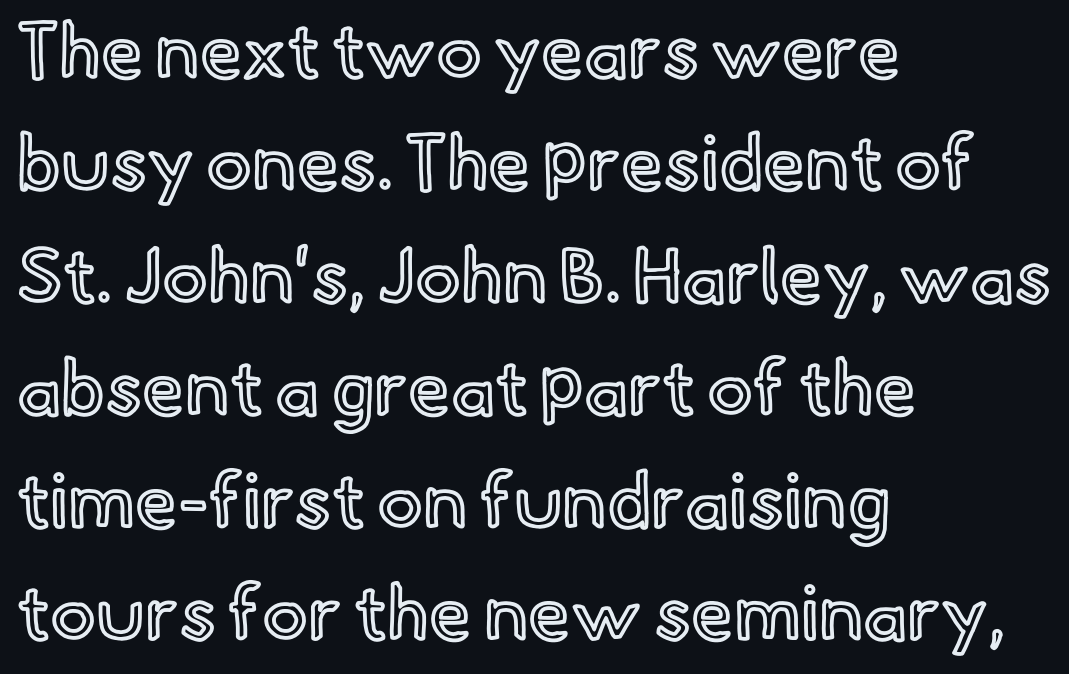
Rule under the text: the space is simply empty. Varying glyph widths throughout — classic text-font behaviour. Vertically, the passage feels balanced, rows spaced as you'd expect. Designer's note — italics off, roman on. Tracking value appears to be zero — textbook default spacing.
